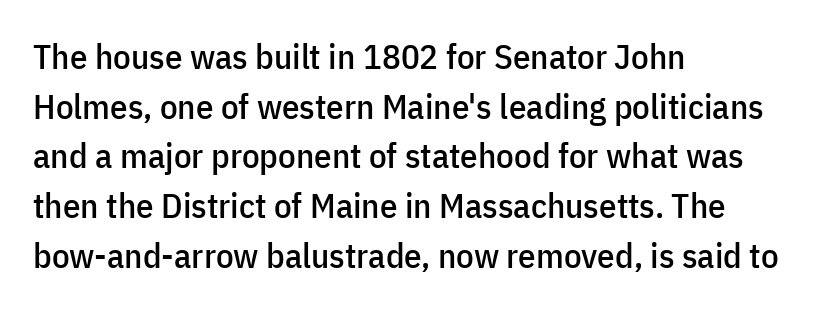
Spacing verdict: proportional, widths tailored to each character. Horizontal bands of white between lines are of average thickness. Notice how the passage keeps a crisp vertical edge on the left only. Observe the ordinary spacing: letters are neighbours, not strangers. Regarding serifs, this sample does without them. Nope, not italic — everything's standing straight.
